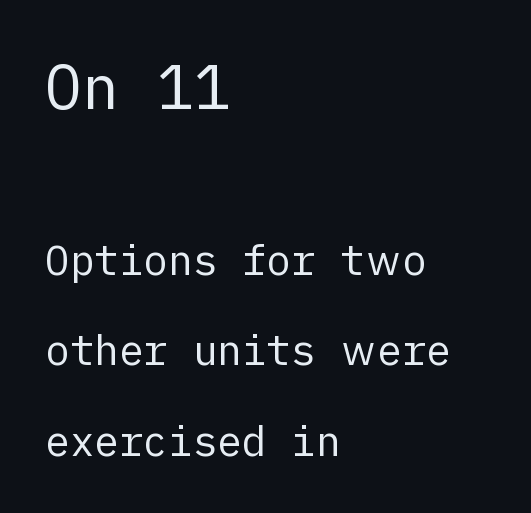
The image shows 62 px regular-weight sans-serif type, upright; set left-aligned, loose line spacing (2.21x), normal letter spacing, not underlined; the first (top) block is 1.51x larger; low stroke contrast and a medium x-height.
